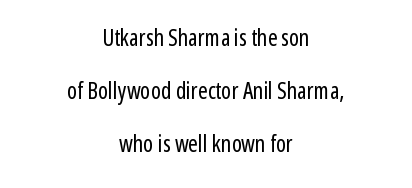
Q: Is the text bold? A: No.
Q: Is the text italic (slanted)? A: No, it is upright.
Q: Is the text underlined? A: No.
Q: How is the paragraph aligned? A: Centered.
Q: Is the spacing between letters normal or unusually wide? A: Normal.
Q: Is the spacing between lines tight, normal or loose? A: Loose.
